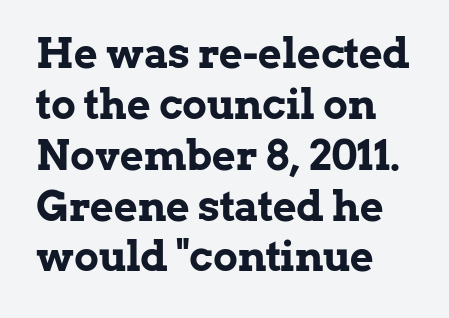
The ragged edge is on the right, which tells us the setting is flush left. The letters sit at their default tracking, neither squeezed nor spread. Examine the stroke ends and you'll spot serifs. A typesetter would mark this as roman, not italic. The words here are not underlined. Weight: bold.
